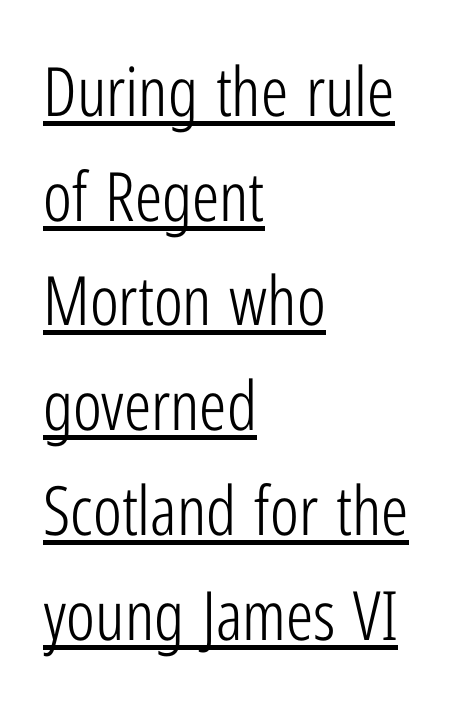
The image shows 68 px light, condensed sans-serif type, upright; set left-aligned, normal line spacing (1.54x), normal letter spacing, underlined; low stroke contrast and a medium x-height.
